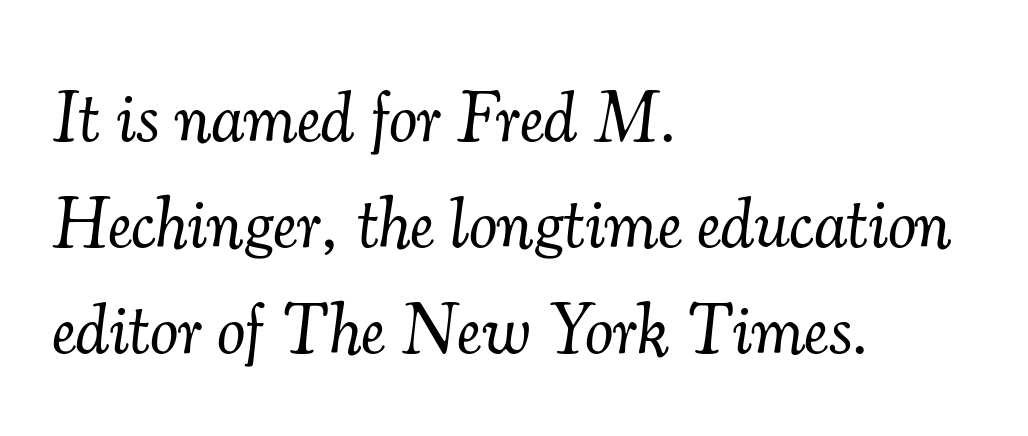
Q: Is the text bold? A: No.
Q: Is the text italic (slanted)? A: Yes, it leans right by about 7 degrees.
Q: Is the typeface a serif or a sans-serif typeface? A: Serif.
Q: Is the text underlined? A: No.
Q: How is the paragraph aligned? A: Left-aligned.
Q: Is the spacing between letters normal or unusually wide? A: Normal.
Q: Is the spacing between lines tight, normal or loose? A: Normal.
Q: Width (condensed, normal, or wide)? A: Normal.
Q: Stroke contrast? A: Medium.
Q: x-height? A: Small.
Q: Monospaced? A: No.
